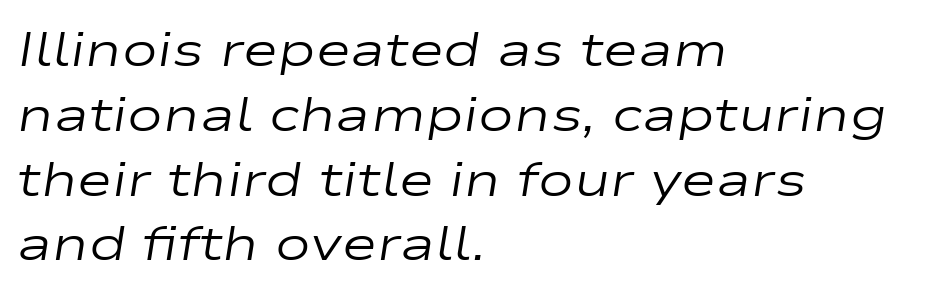
Q: Is the text bold? A: No.
Q: Is the text italic (slanted)? A: Yes, it leans right by about 9 degrees.
Q: Is the text underlined? A: No.
Q: How is the paragraph aligned? A: Left-aligned.
Q: Is the spacing between letters normal or unusually wide? A: Normal.
Q: Is the spacing between lines tight, normal or loose? A: Normal.
Q: Width (condensed, normal, or wide)? A: Wide.
Q: Stroke contrast? A: Low.
Q: x-height? A: Medium.
Q: Monospaced? A: No.
